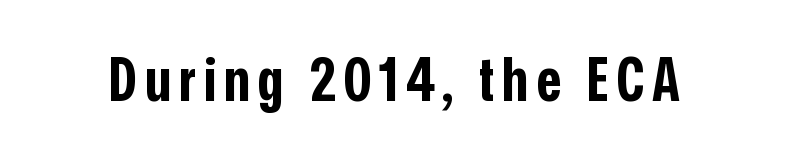
Q: Is the text bold? A: Yes.
Q: Is the text italic (slanted)? A: No, it is upright.
Q: Is the typeface a serif or a sans-serif typeface? A: Sans-serif.
Q: Is the text underlined? A: No.
Q: Width (condensed, normal, or wide)? A: Condensed.
Q: Stroke contrast? A: Low.
Q: x-height? A: Medium.
Q: Monospaced? A: No.
